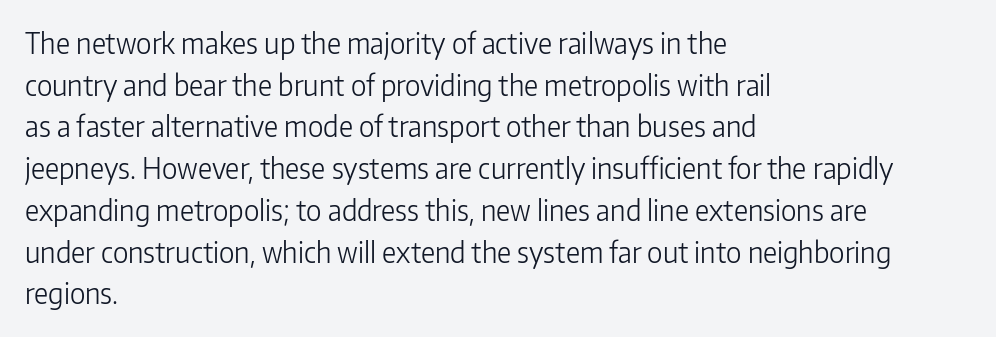
The image shows 28 px light sans-serif type, upright; set left-aligned, normal line spacing (1.49x), normal letter spacing, not underlined; low stroke contrast and a medium x-height.
